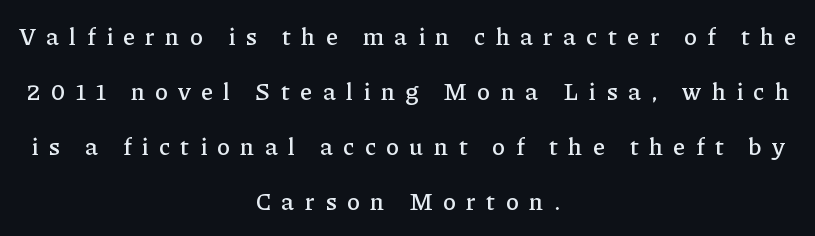
Q: Is the text italic (slanted)? A: No, it is upright.
Q: Is the text underlined? A: No.
Q: How is the paragraph aligned? A: Centered.
Q: Is the spacing between letters normal or unusually wide? A: Unusually wide.
Q: Is the spacing between lines tight, normal or loose? A: Loose.
